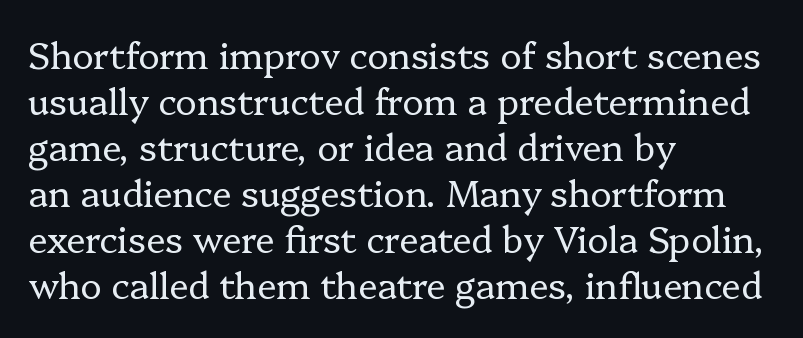
The image shows 36 px regular-weight serif type, upright; set left-aligned, normal line spacing (1.28x), normal letter spacing, not underlined; low stroke contrast and a medium x-height.
